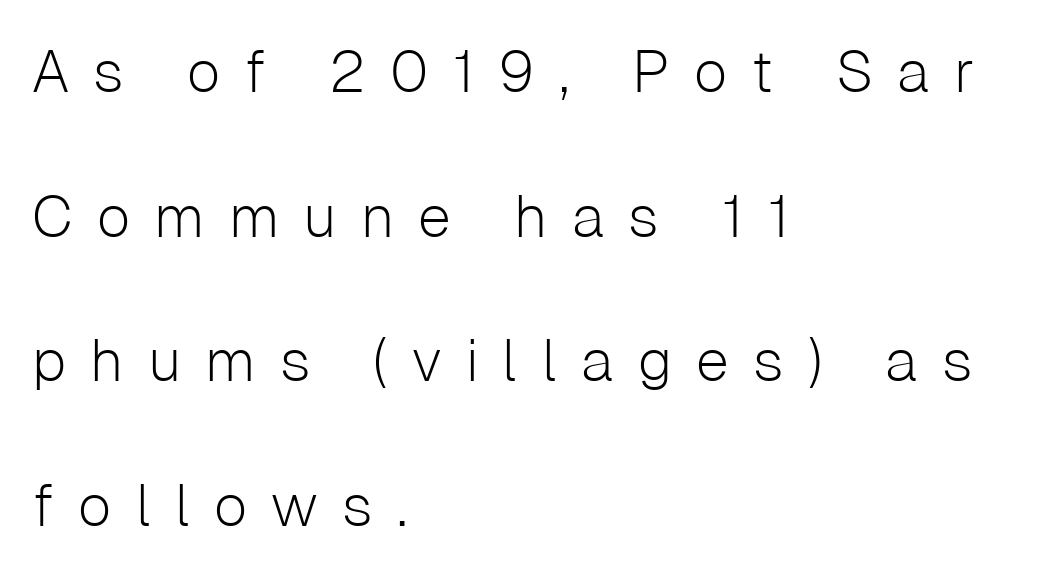
Q: Is the text bold? A: No.
Q: Is the text italic (slanted)? A: No, it is upright.
Q: Is the typeface a serif or a sans-serif typeface? A: Sans-serif.
Q: Is the text underlined? A: No.
Q: How is the paragraph aligned? A: Left-aligned.
Q: Is the spacing between letters normal or unusually wide? A: Unusually wide.
Q: Is the spacing between lines tight, normal or loose? A: Loose.
Q: Width (condensed, normal, or wide)? A: Normal.
Q: Stroke contrast? A: Low.
Q: x-height? A: Medium.
Q: Monospaced? A: No.
